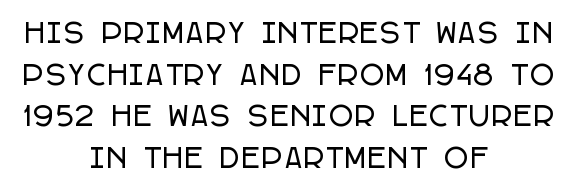
The image shows 26 px text type, upright; set centered, normal line spacing (1.6x), not underlined.
